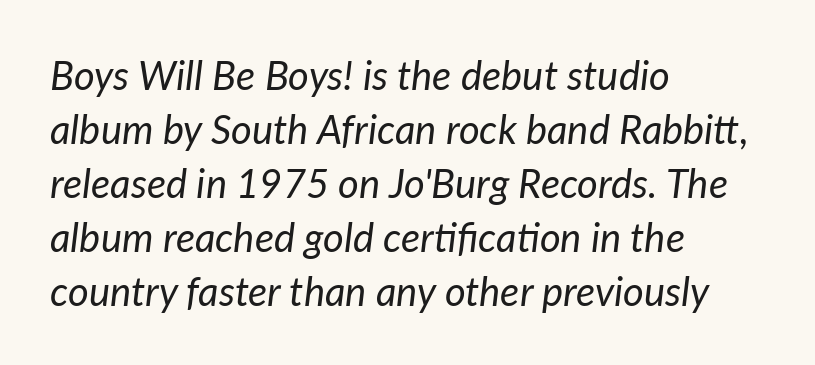
{"italic": "yes", "lean": "right", "slant_degrees": 7, "bold": "no", "weight": "regular", "width": "normal", "stroke_contrast": "low", "x_height": "medium", "monospaced": "no", "underline": "no", "align": "left", "line_spacing": "normal", "line_spacing_ratio": 1.35, "letter_spacing": "normal", "letter_spacing_em": 0.0, "glyph_px": 40}
